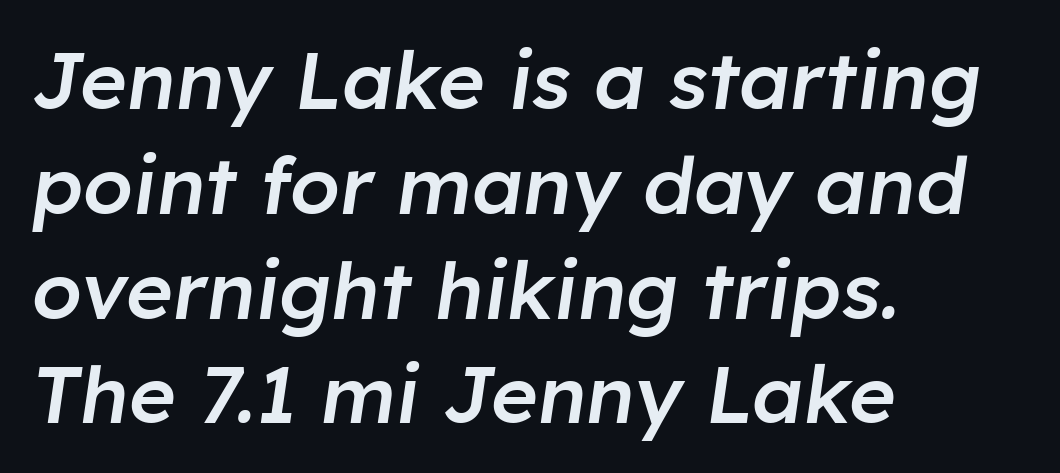
{"italic": "yes", "lean": "right", "slant_degrees": 8, "bold": "semi", "weight": "semibold", "width": "normal", "stroke_contrast": "low", "x_height": "medium", "monospaced": "no", "underline": "no", "align": "left", "line_spacing": "normal", "line_spacing_ratio": 1.31, "letter_spacing": "normal", "letter_spacing_em": 0.0, "glyph_px": 80}
